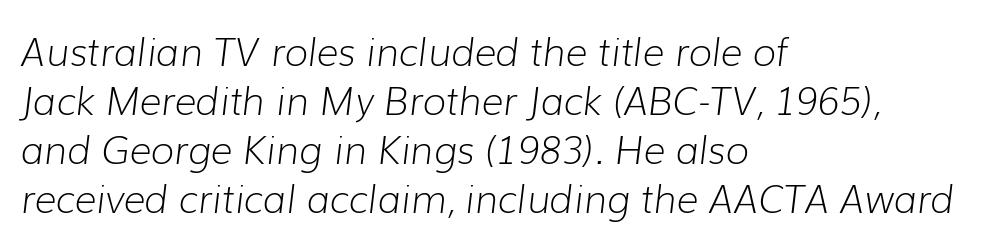
The text block is weighted toward the left margin, trailing off unevenly rightward. Does the lettering tilt? It does — this is italic. The face used here is proportionally spaced, like ordinary book or web type. Bare-footed words on every line.
